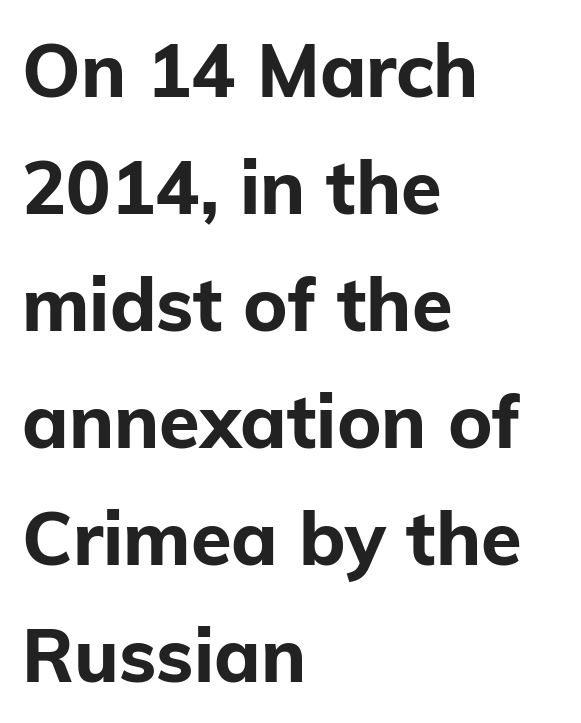
The image shows 74 px bold sans-serif type, upright; set left-aligned, normal line spacing (1.58x), normal letter spacing, not underlined; low stroke contrast and a medium x-height.
